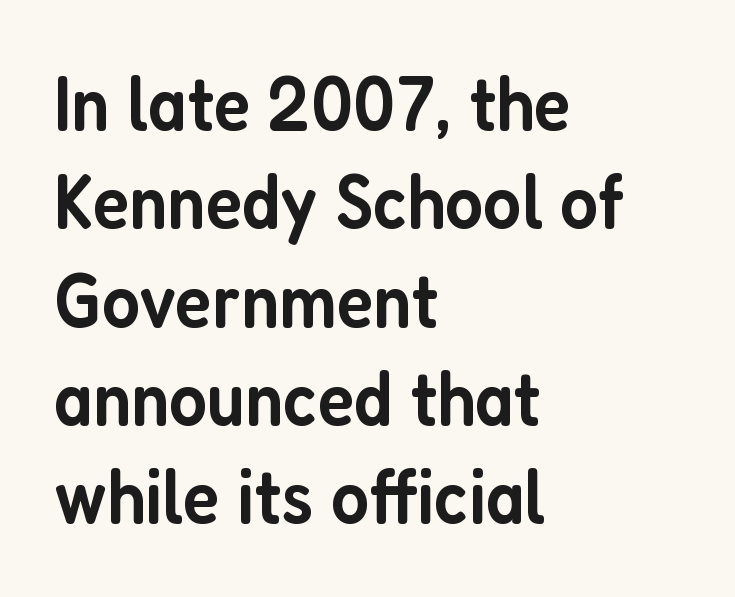
This sample uses plain, unmodified letter spacing. Proportional: the letters do not fall into vertical columns. This rendering employs a face without finishing strokes, i.e., a sans-serif. The foot of each line stays bare and open. The passage is arranged the way most books set body copy — flush left.
